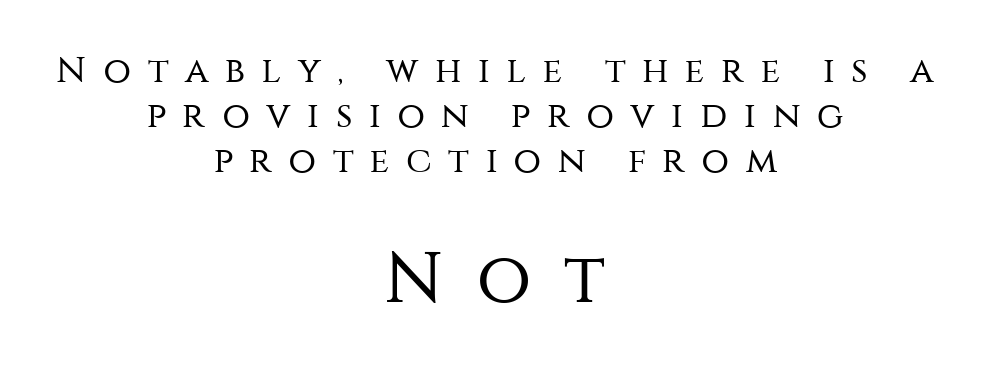
A typesetter would call this leading conventional body-copy spacing. Heaviness? Minimal to ordinary, like unemphasized prose. A typesetter would call this proportional, since set widths differ per character. Two sizes are in play, and the larger belongs to the second block. Nope, not italic — everything's standing straight.
